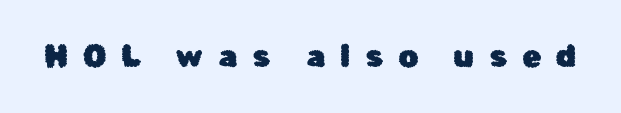
{"serif": "no", "italic": "no", "width": "normal", "stroke_contrast": "low", "x_height": "medium", "monospaced": "no", "underline": "no", "letter_spacing": "wide", "letter_spacing_em": 0.48, "glyph_px": 31}
